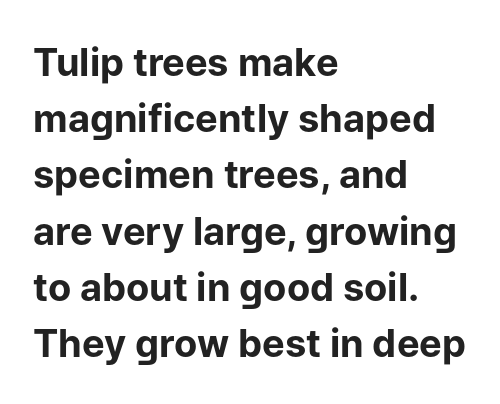
Honestly, the row spacing looks completely unremarkable. No feet cap the strokes, marking this as sans-serif type. Proportional: the letters do not fall into vertical columns. Just letters on the line, the space beneath them empty. The paragraph has a hard left edge and a soft right edge. Posture: straight, roman, zero tilt.
